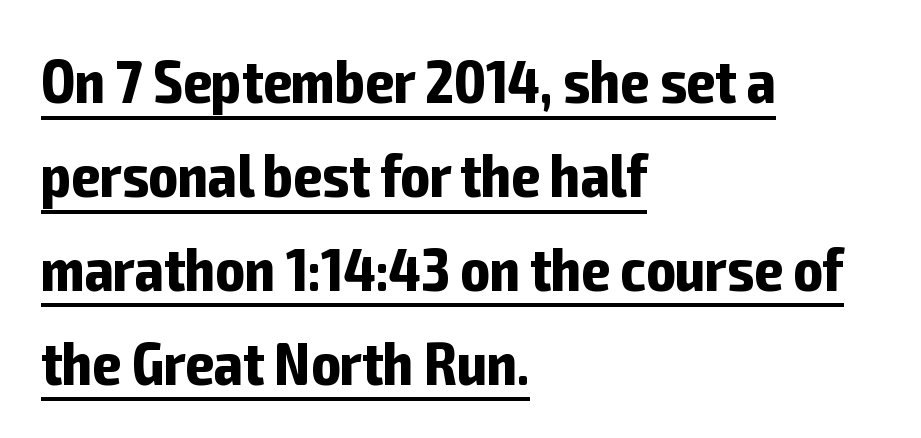
The image shows 61 px bold, condensed sans-serif type, upright; set left-aligned, normal line spacing (1.54x), normal letter spacing, underlined; low stroke contrast and a medium x-height.
